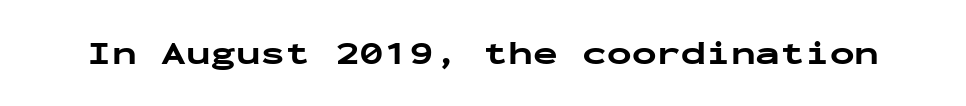
Q: Is the text bold? A: Yes.
Q: Is the text italic (slanted)? A: No, it is upright.
Q: Is the typeface a serif or a sans-serif typeface? A: Sans-serif.
Q: Is the text underlined? A: No.
Q: Is the spacing between letters normal or unusually wide? A: Normal.
Q: Width (condensed, normal, or wide)? A: Wide.
Q: Stroke contrast? A: Low.
Q: x-height? A: Medium.
Q: Monospaced? A: Yes.
